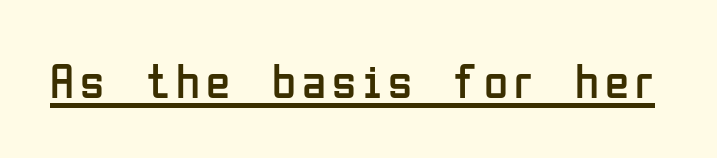
The image shows 49 px regular-weight, condensed sans-serif type, upright; set underlined; low stroke contrast and a medium x-height.
